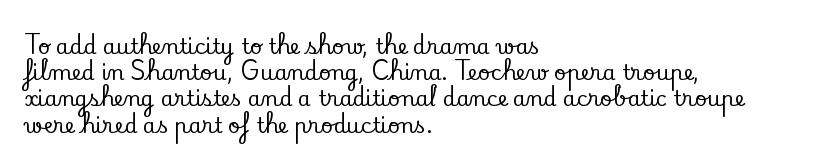
A typesetter would call this leading conventional body-copy spacing. Upright lettering throughout. This rendering uses left alignment, leaving the right contour irregular. The letterforms sit shoulder to shoulder at normal distance. Decoration check: the copy has no underline.
